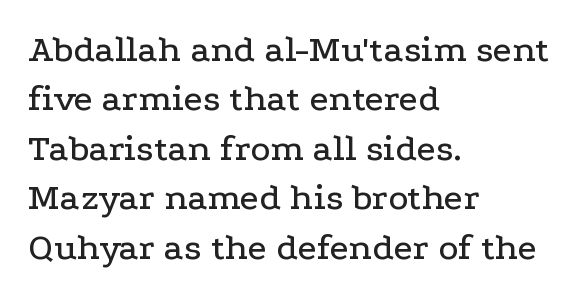
Whoever set this chose a conventional vertical rhythm. These lines are set flush left with a ragged right edge. Between one letter and the next there's only the usual sliver of space. Is this a fixed-width face? No — the glyphs have proportional, varying widths. Posture: vertical.
